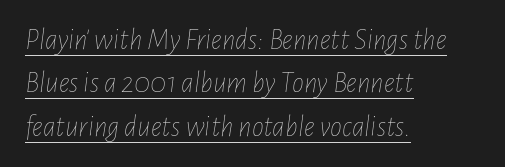
{"italic": "yes", "lean": "right", "slant_degrees": 7, "bold": "no", "weight": "thin", "width": "condensed", "stroke_contrast": "low", "x_height": "medium", "monospaced": "no", "underline": "yes", "align": "left", "line_spacing": "normal", "line_spacing_ratio": 1.45, "letter_spacing": "normal", "letter_spacing_em": 0.0, "glyph_px": 30}
